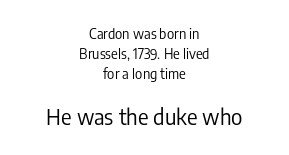
Q: Is the text bold? A: No.
Q: Is the text italic (slanted)? A: No, it is upright.
Q: Is the text underlined? A: No.
Q: How is the paragraph aligned? A: Centered.
Q: Is the spacing between letters normal or unusually wide? A: Normal.
Q: Is the spacing between lines tight, normal or loose? A: Normal.
Q: Which block of text is set in a larger size, the first (top) or the second (bottom)? A: The second (bottom) one.
